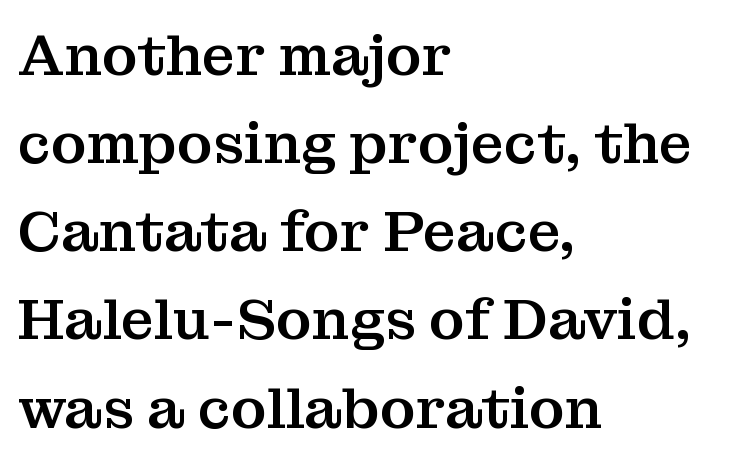
How would I describe the line gaps? Plain and ordinary. To sum up the face: it has serifs. Character widths vary here, with narrow letters taking less room than wide ones. The gap between lines stays unmarked.
